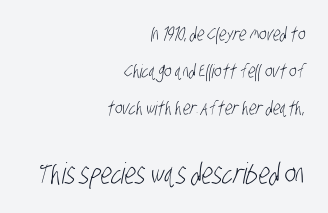
{"serif": "no", "bold": "no", "weight": "light", "width": "condensed", "stroke_contrast": "low", "x_height": "large", "monospaced": "no", "underline": "no", "align": "right", "line_spacing": "loose", "line_spacing_ratio": 1.96, "letter_spacing": "normal", "letter_spacing_em": 0.0, "larger_block": "second", "size_ratio": 1.53, "glyph_px": 29}
